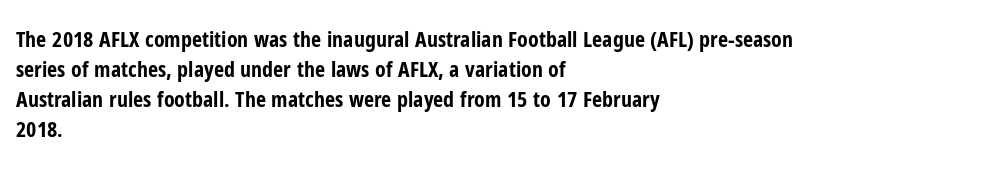
Q: Is the text bold? A: Yes.
Q: Is the text italic (slanted)? A: No, it is upright.
Q: Is the text underlined? A: No.
Q: How is the paragraph aligned? A: Left-aligned.
Q: Is the spacing between letters normal or unusually wide? A: Normal.
Q: Is the spacing between lines tight, normal or loose? A: Normal.
